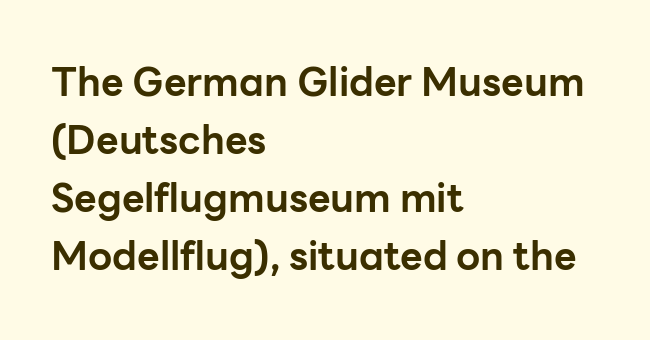
The image shows 39 px bold sans-serif type, upright; set left-aligned, normal line spacing (1.49x), normal letter spacing, not underlined; low stroke contrast and a medium x-height.
